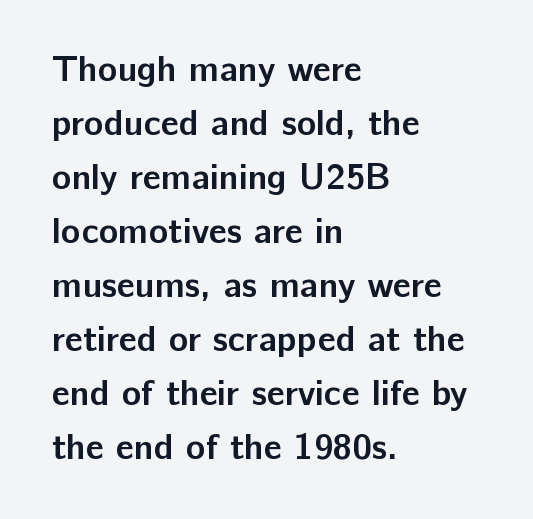
Q: Is the text bold? A: Yes.
Q: Is the text italic (slanted)? A: No, it is upright.
Q: Is the typeface a serif or a sans-serif typeface? A: Sans-serif.
Q: Is the text underlined? A: No.
Q: How is the paragraph aligned? A: Left-aligned.
Q: Is the spacing between letters normal or unusually wide? A: Normal.
Q: Is the spacing between lines tight, normal or loose? A: Normal.
Q: Width (condensed, normal, or wide)? A: Normal.
Q: Stroke contrast? A: Low.
Q: x-height? A: Medium.
Q: Monospaced? A: No.
